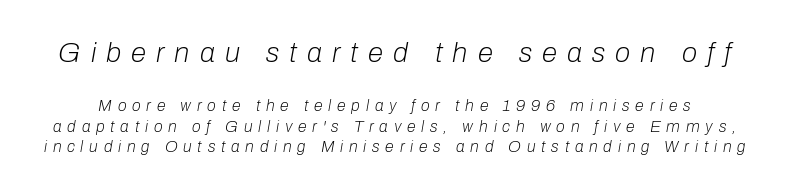
{"italic": "yes", "lean": "right", "slant_degrees": 10, "bold": "no", "weight": "light", "width": "normal", "stroke_contrast": "low", "x_height": "medium", "monospaced": "no", "underline": "no", "line_spacing": "normal", "line_spacing_ratio": 1.3, "letter_spacing": "wide", "letter_spacing_em": 0.36, "larger_block": "first", "size_ratio": 1.75, "glyph_px": 28}
